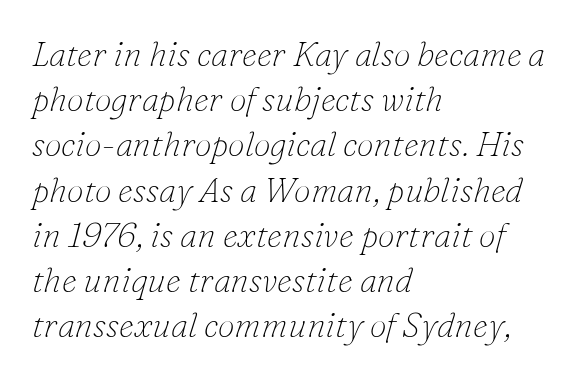
{"serif": "yes", "italic": "yes", "lean": "right", "slant_degrees": 16, "bold": "no", "weight": "thin", "width": "normal", "stroke_contrast": "low", "x_height": "small", "monospaced": "no", "underline": "no", "align": "left", "line_spacing": "normal", "line_spacing_ratio": 1.33, "letter_spacing": "normal", "letter_spacing_em": 0.0, "glyph_px": 34}
